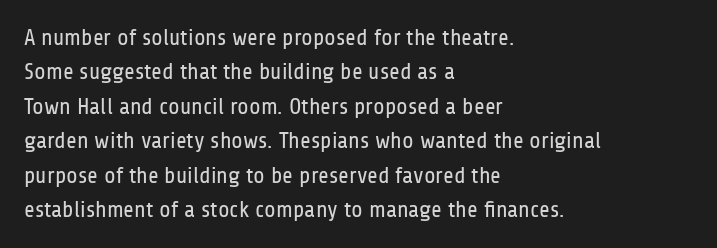
{"italic": "no", "bold": "no", "underline": "no", "align": "left", "line_spacing": "normal", "line_spacing_ratio": 1.5, "letter_spacing": "normal", "letter_spacing_em": 0.0, "glyph_px": 23}
